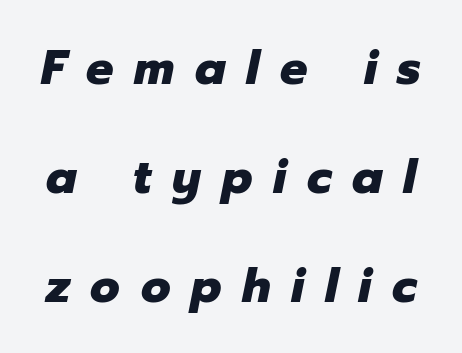
This is heavy type, rendered in bold. The space directly below the letters is spotless. Characters are canted at an angle relative to the baseline's perpendicular. The passage shown is typed in a proportional face where columns would drift. Students, observe: this is what heavily led, spacious text looks like. Between one letter and the next there's a generous, obvious gap.
